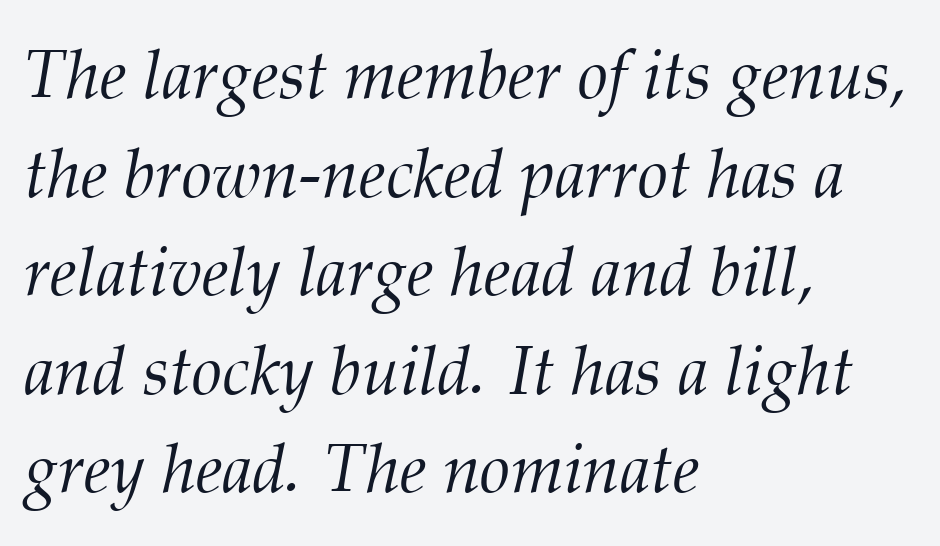
{"serif": "yes", "italic": "yes", "lean": "right", "slant_degrees": 12, "bold": "no", "weight": "light", "width": "normal", "stroke_contrast": "medium", "x_height": "medium", "monospaced": "no", "underline": "no", "align": "left", "line_spacing": "normal", "line_spacing_ratio": 1.45, "letter_spacing": "normal", "letter_spacing_em": 0.0, "glyph_px": 68}
